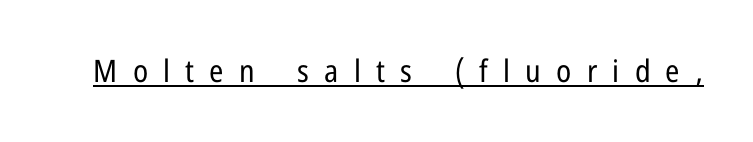
{"serif": "no", "italic": "no", "bold": "no", "weight": "regular", "width": "condensed", "stroke_contrast": "low", "x_height": "medium", "monospaced": "no", "underline": "yes", "letter_spacing": "wide", "letter_spacing_em": 0.49, "glyph_px": 31}
